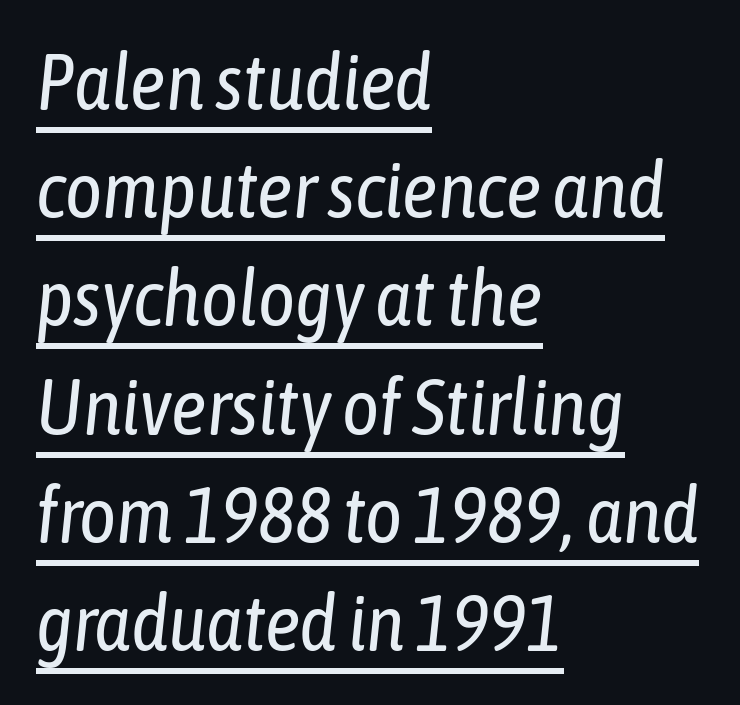
Q: Is the text bold? A: No.
Q: Is the text italic (slanted)? A: Yes, it leans right by about 6 degrees.
Q: Is the text underlined? A: Yes.
Q: How is the paragraph aligned? A: Left-aligned.
Q: Is the spacing between letters normal or unusually wide? A: Normal.
Q: Is the spacing between lines tight, normal or loose? A: Normal.
Q: Width (condensed, normal, or wide)? A: Condensed.
Q: Stroke contrast? A: Low.
Q: x-height? A: Medium.
Q: Monospaced? A: No.
